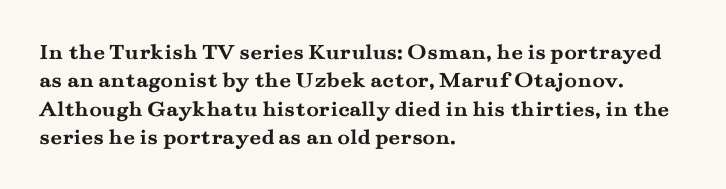
Plain, unruled lines of type. Heft: maximum for text — a bold. The tracking reads as untouched default to a designer's eye. Nope, not italic — everything's standing straight.
